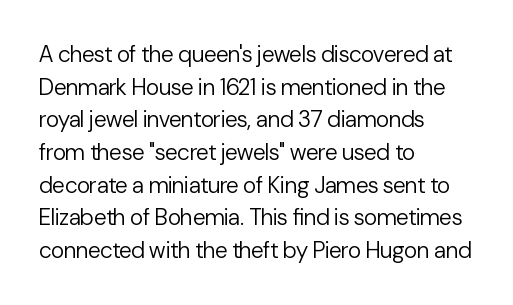
Q: Is the text bold? A: No.
Q: Is the text italic (slanted)? A: No, it is upright.
Q: Is the text underlined? A: No.
Q: How is the paragraph aligned? A: Left-aligned.
Q: Is the spacing between letters normal or unusually wide? A: Normal.
Q: Is the spacing between lines tight, normal or loose? A: Normal.
